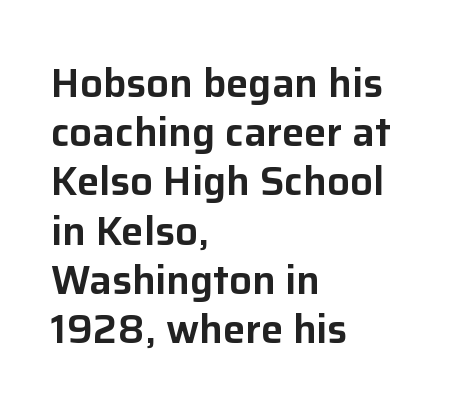
{"serif": "no", "italic": "no", "width": "normal", "stroke_contrast": "low", "x_height": "medium", "monospaced": "no", "underline": "no", "align": "left", "line_spacing_ratio": 1.23, "letter_spacing": "normal", "letter_spacing_em": 0.0, "glyph_px": 40}
